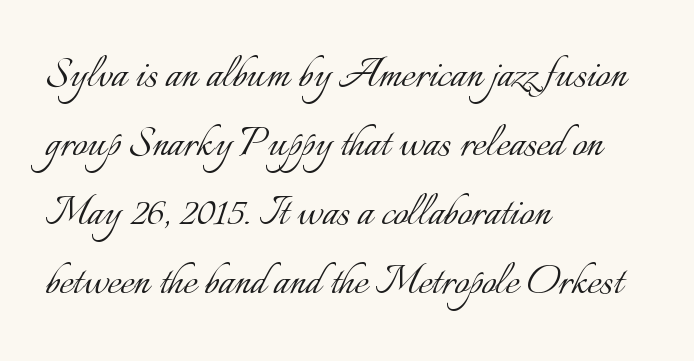
Q: Is the text bold? A: No.
Q: Is the text italic (slanted)? A: Yes.
Q: Is the text underlined? A: No.
Q: How is the paragraph aligned? A: Left-aligned.
Q: Is the spacing between letters normal or unusually wide? A: Normal.
Q: Is the spacing between lines tight, normal or loose? A: Normal.
Q: Width (condensed, normal, or wide)? A: Normal.
Q: Stroke contrast? A: Low.
Q: x-height? A: Small.
Q: Monospaced? A: No.
